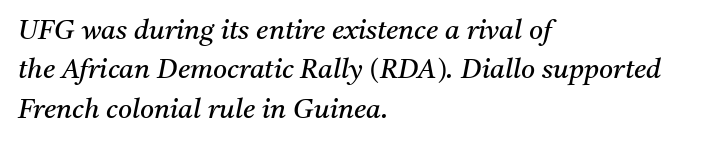
Q: Is the text bold? A: No.
Q: Is the text italic (slanted)? A: Yes, it leans right by about 11 degrees.
Q: Is the text underlined? A: No.
Q: How is the paragraph aligned? A: Left-aligned.
Q: Is the spacing between letters normal or unusually wide? A: Normal.
Q: Is the spacing between lines tight, normal or loose? A: Normal.
